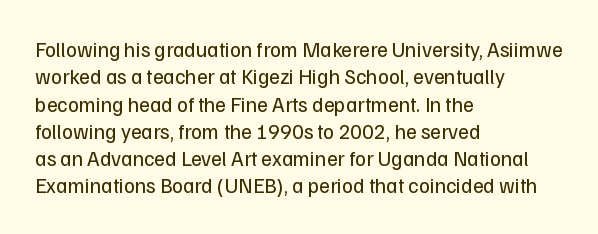
Reading down the block, your eye returns to a fixed left position each line. The weight tops out at a normal text grade. Interline gaps are of average width in this sample. The letters sit at their default tracking, neither squeezed nor spread.
